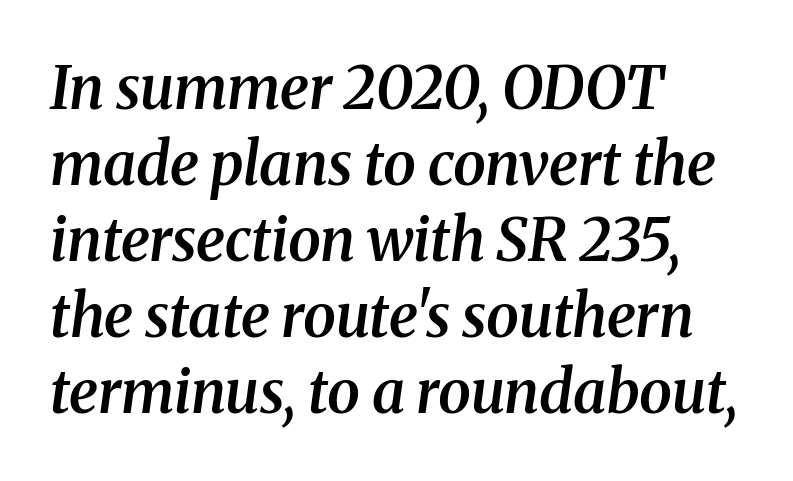
Do the characters align in a grid? No, the font is proportional. These lines keep a tight, regular rhythm from letter to letter. Bold? Not quite — semibold, heavier than regular but stopping short. A typesetter would mark this as italic.
